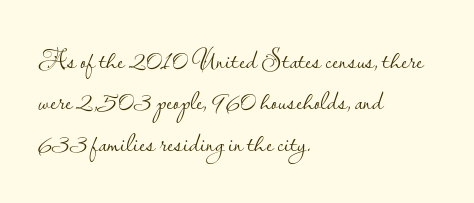
{"bold": "no", "underline": "no", "align": "left", "line_spacing": "normal", "line_spacing_ratio": 1.53, "letter_spacing": "normal", "letter_spacing_em": 0.0, "glyph_px": 27}
